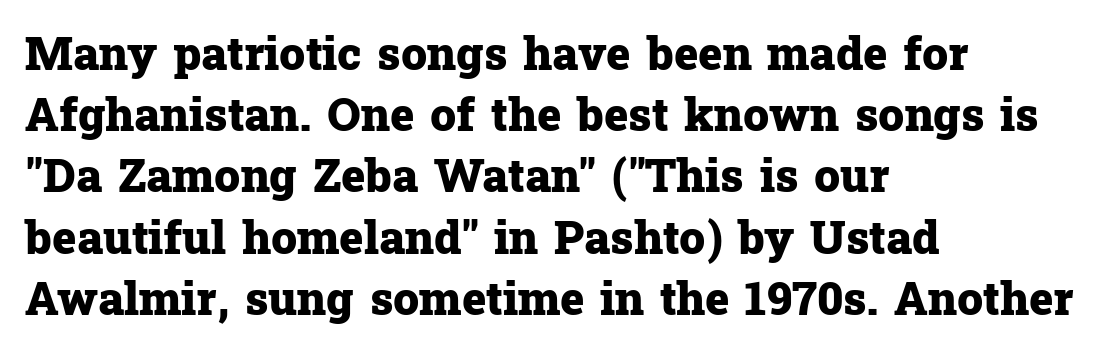
Every letter is thick-stroked: bold, no question. Type style note: has serifs. The space between consecutive lines is moderate. The foot of each line stays bare and open. If you drew a ruler down the left edge, every line would touch it.
